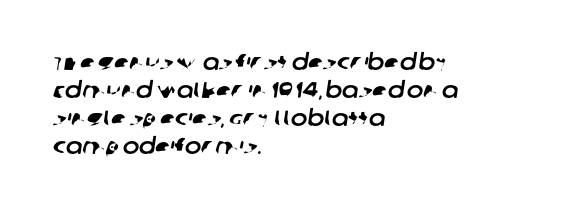
{"underline": "no", "align": "left", "line_spacing": "normal", "line_spacing_ratio": 1.27, "letter_spacing": "normal", "letter_spacing_em": 0.0, "glyph_px": 22}
